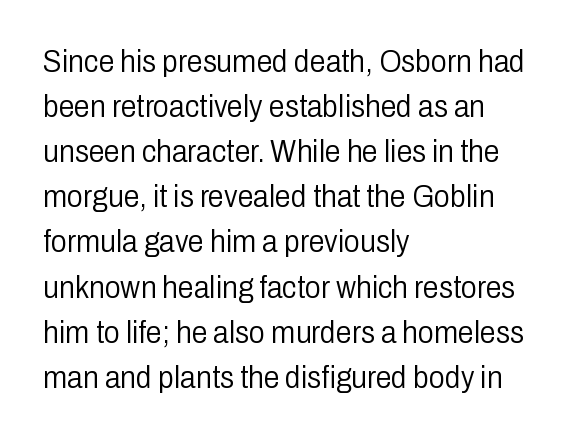
Q: Is the text bold? A: No.
Q: Is the text italic (slanted)? A: No, it is upright.
Q: Is the typeface a serif or a sans-serif typeface? A: Sans-serif.
Q: Is the text underlined? A: No.
Q: How is the paragraph aligned? A: Left-aligned.
Q: Is the spacing between letters normal or unusually wide? A: Normal.
Q: Is the spacing between lines tight, normal or loose? A: Normal.
Q: Width (condensed, normal, or wide)? A: Condensed.
Q: Stroke contrast? A: Low.
Q: x-height? A: Medium.
Q: Monospaced? A: No.
